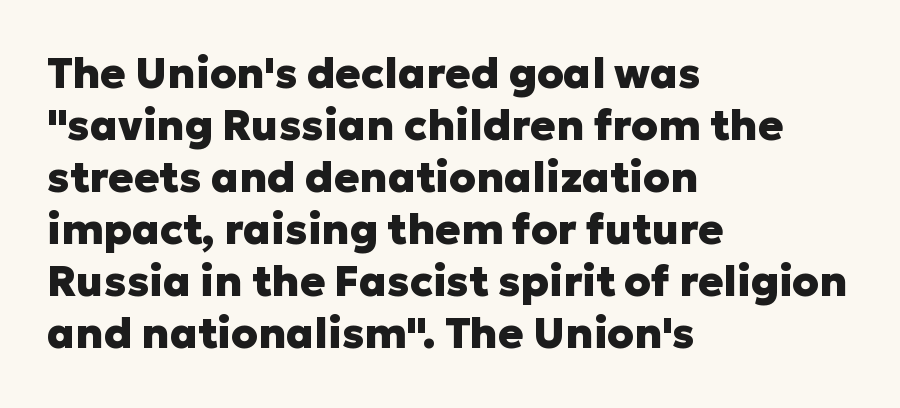
The image shows 42 px heavy sans-serif type, upright; set left-aligned, line spacing 1.24x, normal letter spacing, not underlined; low stroke contrast and a medium x-height.
